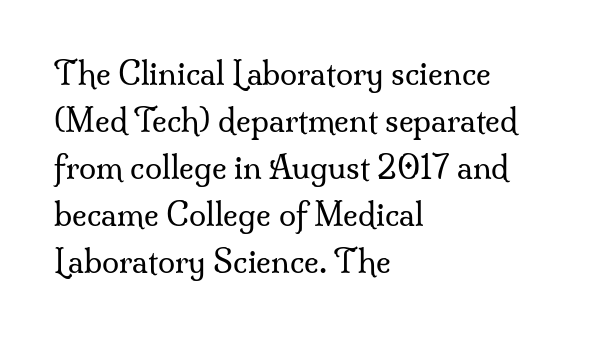
Q: Is the text bold? A: No.
Q: Is the text italic (slanted)? A: No, it is upright.
Q: Is the typeface a serif or a sans-serif typeface? A: Serif.
Q: Is the text underlined? A: No.
Q: How is the paragraph aligned? A: Left-aligned.
Q: Is the spacing between letters normal or unusually wide? A: Normal.
Q: Is the spacing between lines tight, normal or loose? A: Normal.
Q: Width (condensed, normal, or wide)? A: Normal.
Q: Stroke contrast? A: Medium.
Q: x-height? A: Small.
Q: Monospaced? A: No.
